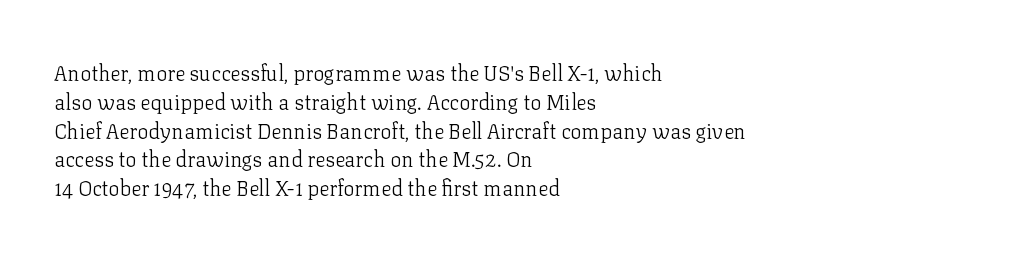
The image shows 21 px text type, upright; set left-aligned, normal line spacing (1.37x), normal letter spacing, not underlined.
